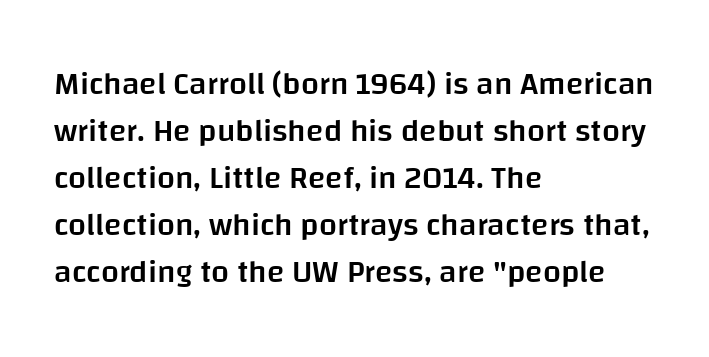
{"serif": "no", "italic": "no", "bold": "semi", "weight": "semibold", "width": "normal", "stroke_contrast": "low", "x_height": "large", "monospaced": "no", "underline": "no", "align": "left", "line_spacing": "normal", "line_spacing_ratio": 1.47, "letter_spacing": "normal", "letter_spacing_em": 0.0, "glyph_px": 32}
